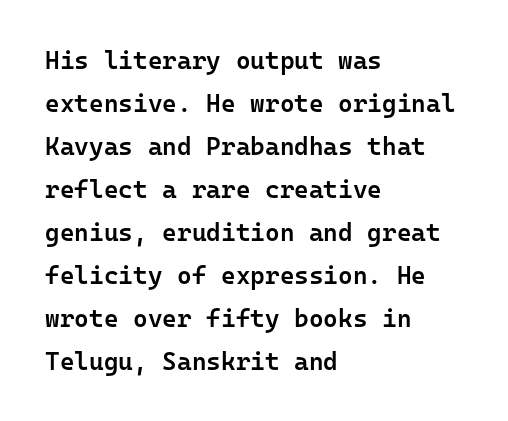
The image shows 25 px text type, upright; set left-aligned, line spacing 1.72x, normal letter spacing, not underlined.
